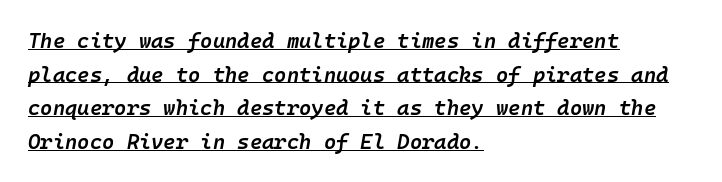
The image shows 21 px text type, italic (leaning right); set left-aligned, normal line spacing (1.6x), normal letter spacing, underlined.
